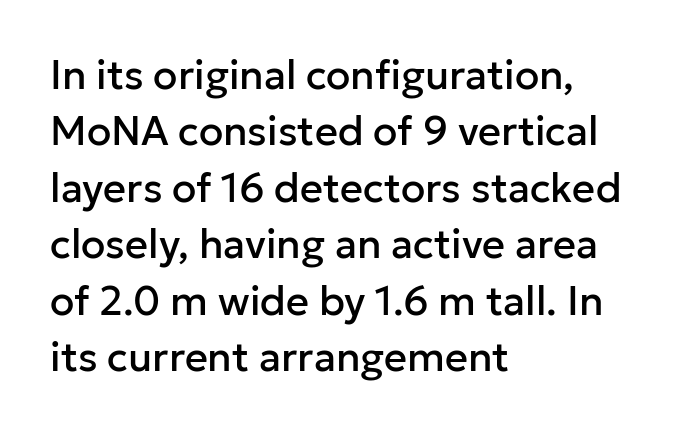
The image shows 40 px sans-serif type, upright; set left-aligned, normal line spacing (1.41x), normal letter spacing, not underlined; low stroke contrast and a medium x-height.
